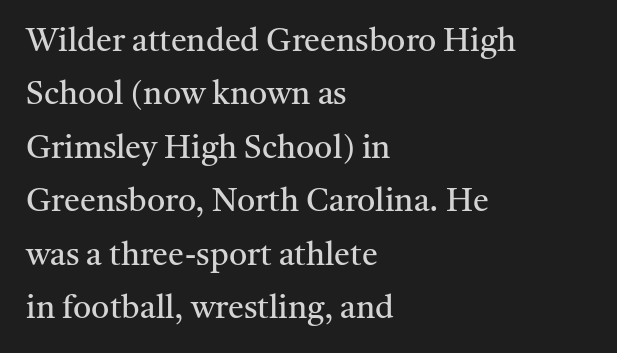
The image shows 32 px regular-weight serif type, upright; set left-aligned, normal line spacing (1.67x), normal letter spacing, not underlined; medium stroke contrast and a medium x-height.
